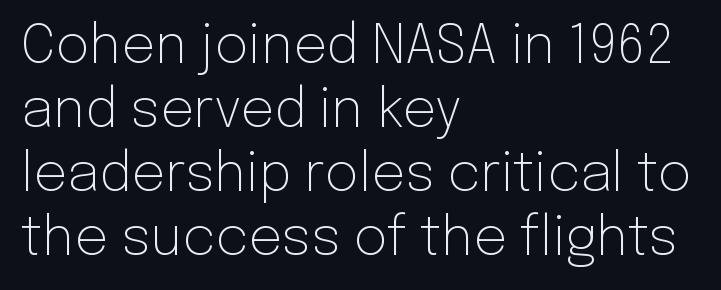
Q: Is the text bold? A: No.
Q: Is the text italic (slanted)? A: No, it is upright.
Q: Is the typeface a serif or a sans-serif typeface? A: Sans-serif.
Q: Is the text underlined? A: No.
Q: How is the paragraph aligned? A: Left-aligned.
Q: Is the spacing between letters normal or unusually wide? A: Normal.
Q: Width (condensed, normal, or wide)? A: Normal.
Q: Stroke contrast? A: Low.
Q: x-height? A: Medium.
Q: Monospaced? A: No.
